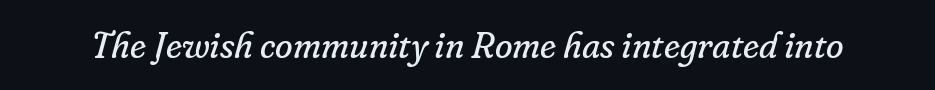
This rendering features lettering with no underline. In terms of letterform style, serifs are clearly present. This sample uses an oblique cut, with every glyph tilted off the vertical. The face used here is rendered with its standard letterfit. This sample has the flowing, uneven cadence of proportional lettering.
